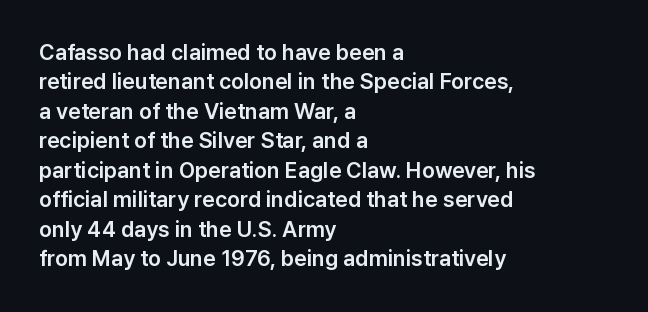
{"italic": "no", "underline": "no", "align": "left", "line_spacing": "normal", "line_spacing_ratio": 1.34, "letter_spacing": "normal", "letter_spacing_em": 0.0, "glyph_px": 22}
